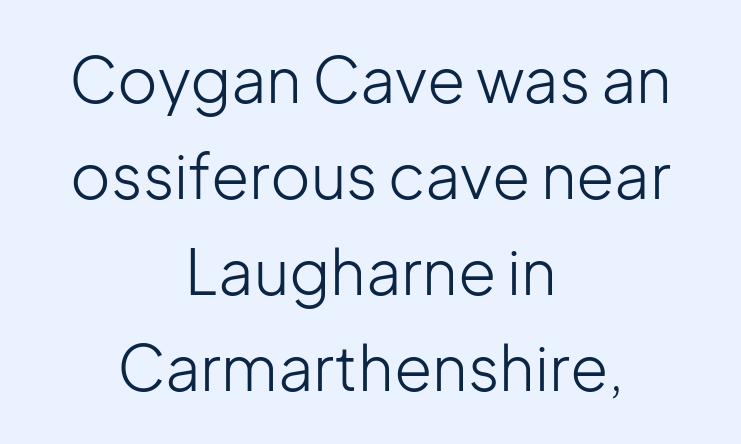
The image shows 62 px light sans-serif type, upright; set centered, normal line spacing (1.55x), normal letter spacing, not underlined; low stroke contrast and a medium x-height.
